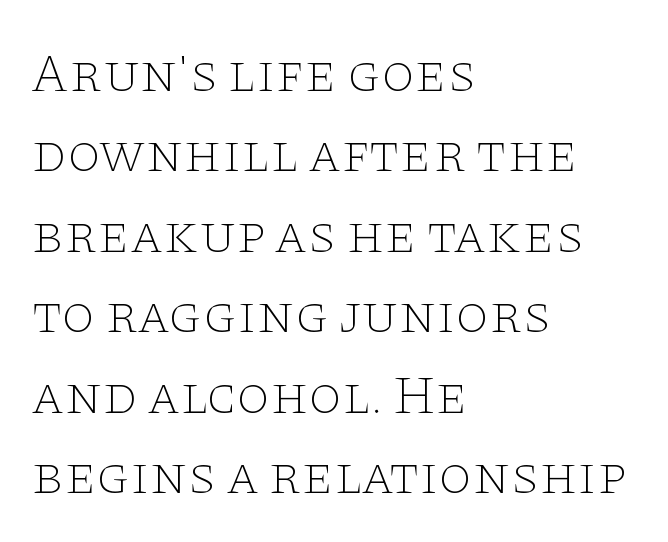
The image shows 54 px thin, wide serif type, upright; set left-aligned, normal line spacing (1.49x), normal letter spacing, not underlined; low stroke contrast and a large x-height.
